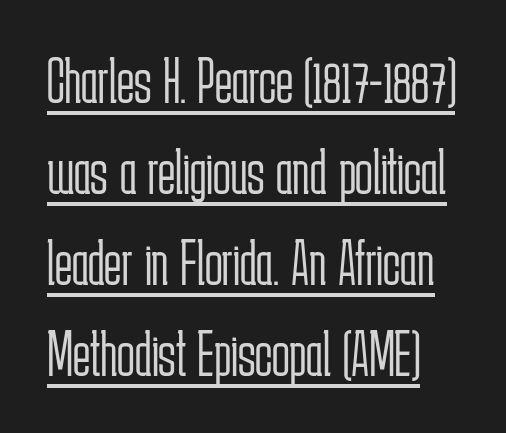
The image shows 65 px light, condensed sans-serif type, upright; set normal line spacing (1.4x), normal letter spacing, underlined; low stroke contrast and a medium x-height.
